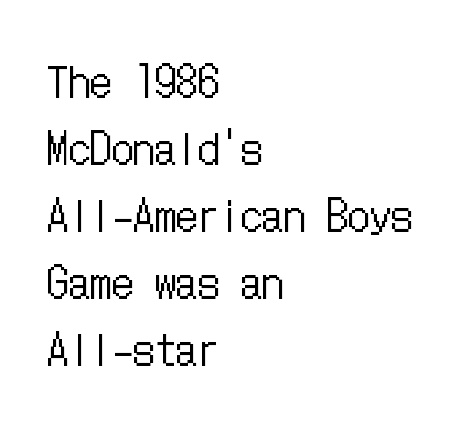
Q: Is the text bold? A: No.
Q: Is the text italic (slanted)? A: No, it is upright.
Q: Is the text underlined? A: No.
Q: How is the paragraph aligned? A: Left-aligned.
Q: Is the spacing between letters normal or unusually wide? A: Normal.
Q: Is the spacing between lines tight, normal or loose? A: Normal.
Q: Width (condensed, normal, or wide)? A: Condensed.
Q: Stroke contrast? A: Low.
Q: x-height? A: Medium.
